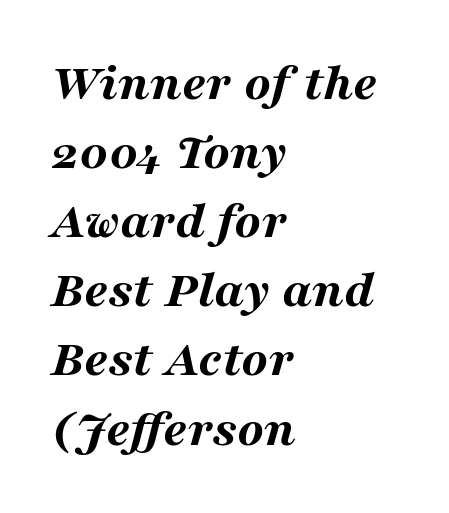
{"italic": "yes", "lean": "right", "slant_degrees": 16, "bold": "yes", "weight": "bold", "width": "wide", "stroke_contrast": "medium", "x_height": "medium", "monospaced": "no", "underline": "no", "align": "left", "line_spacing": "normal", "line_spacing_ratio": 1.28, "letter_spacing": "normal", "letter_spacing_em": 0.0, "glyph_px": 54}
